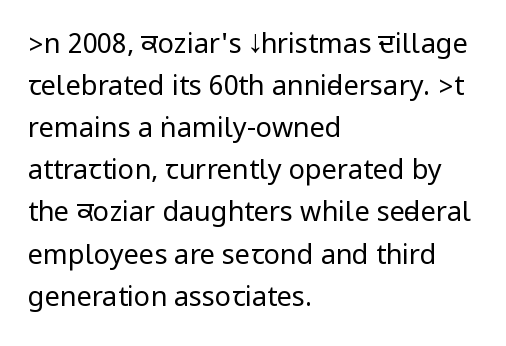
The image shows 27 px text type, upright; set left-aligned, normal line spacing (1.56x), normal letter spacing, not underlined.
